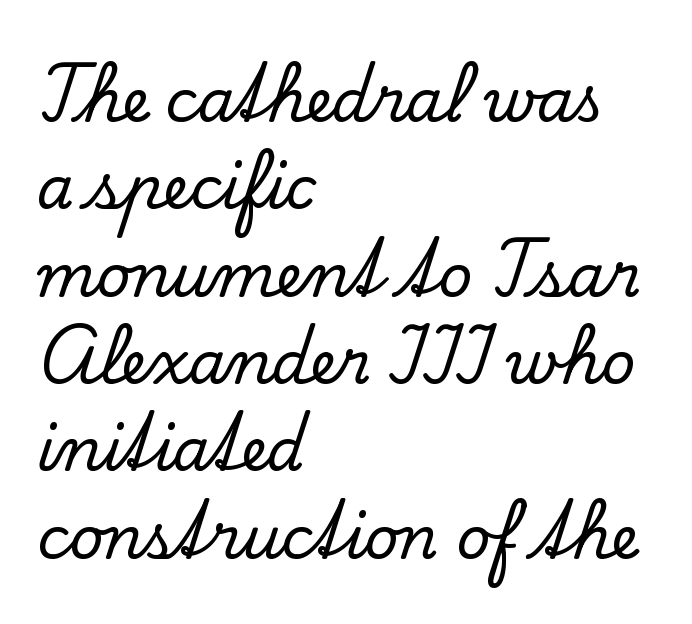
The vertical gap from one line to the next is medium. Students, note that the glyphs here touch the page at normal intervals. Compared with a centered layout, this one pins lines to the left instead. Plain, unruled lines of type.
